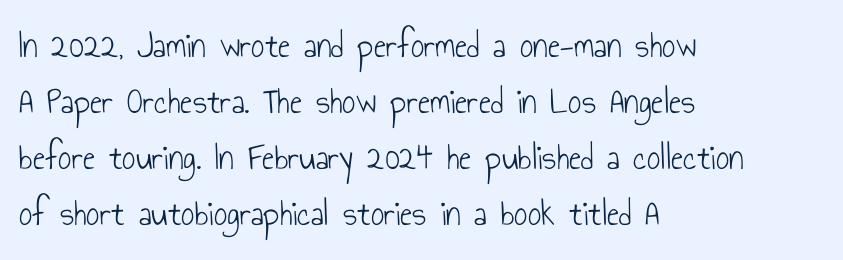
The image shows 37 px light, condensed sans-serif type, upright; set left-aligned, normal line spacing (1.51x), normal letter spacing, not underlined; low stroke contrast and a small x-height.
